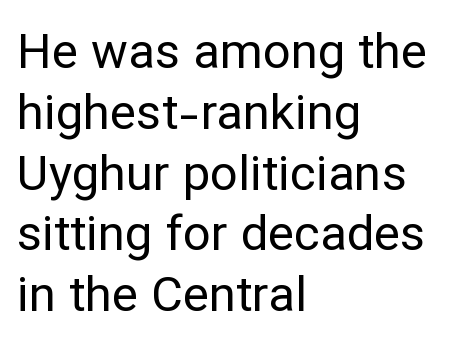
The image shows 49 px regular-weight sans-serif type, upright; set left-aligned, line spacing 1.24x, normal letter spacing, not underlined; low stroke contrast and a medium x-height.
